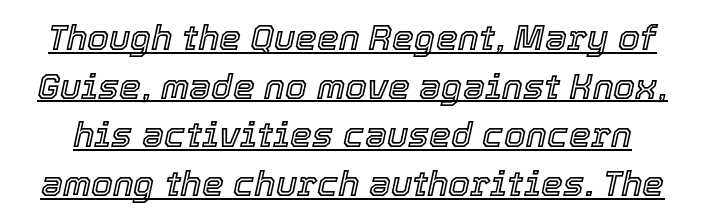
Vertical spacing — default. Posture: slanted. You could call the tracking neutral — neither tight nor loose. You could not count columns in this text — the font is proportionally spaced. You can see a thin bar hugging the bottom of the glyphs.
